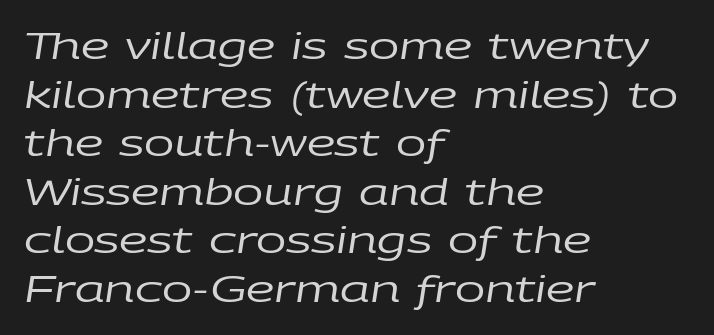
Q: Is the text bold? A: No.
Q: Is the text italic (slanted)? A: Yes, it leans right by about 9 degrees.
Q: Is the text underlined? A: No.
Q: How is the paragraph aligned? A: Left-aligned.
Q: Is the spacing between letters normal or unusually wide? A: Normal.
Q: Is the spacing between lines tight, normal or loose? A: Normal.
Q: Width (condensed, normal, or wide)? A: Wide.
Q: Stroke contrast? A: Low.
Q: x-height? A: Large.
Q: Monospaced? A: No.
